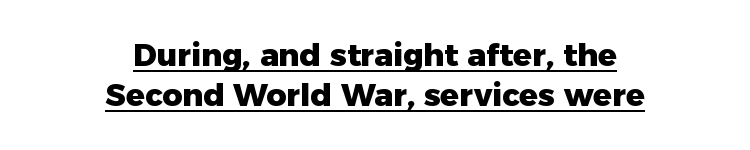
Q: Is the text bold? A: Yes.
Q: Is the text italic (slanted)? A: No, it is upright.
Q: Is the typeface a serif or a sans-serif typeface? A: Sans-serif.
Q: Is the text underlined? A: Yes.
Q: How is the paragraph aligned? A: Centered.
Q: Is the spacing between letters normal or unusually wide? A: Normal.
Q: Is the spacing between lines tight, normal or loose? A: Normal.
Q: Width (condensed, normal, or wide)? A: Normal.
Q: Stroke contrast? A: Low.
Q: x-height? A: Medium.
Q: Monospaced? A: No.
